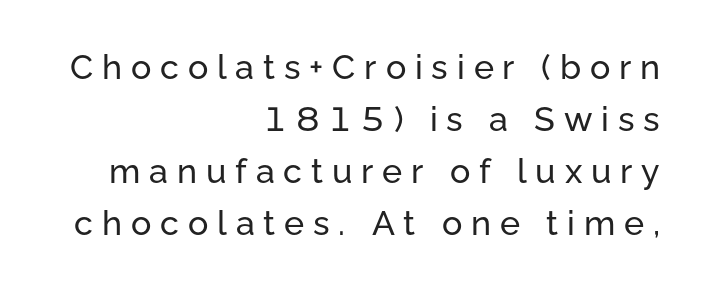
The image shows 34 px sans-serif type, upright; set right-aligned, normal line spacing (1.53x), unusually wide letter spacing (+0.26 em), not underlined; low stroke contrast and a medium x-height.
